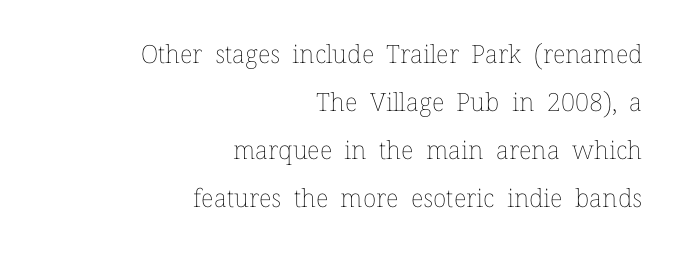
The image shows 25 px text type, upright; set right-aligned, loose line spacing (1.92x), normal letter spacing, not underlined.
